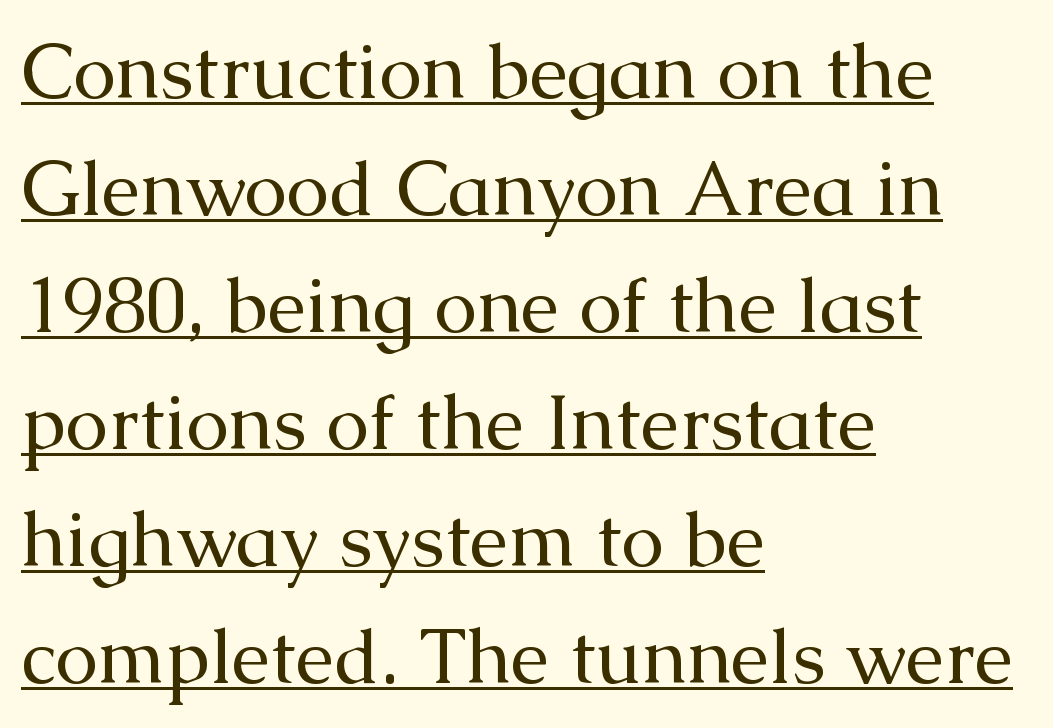
Q: Is the text bold? A: No.
Q: Is the text italic (slanted)? A: No, it is upright.
Q: Is the typeface a serif or a sans-serif typeface? A: Serif.
Q: Is the text underlined? A: Yes.
Q: How is the paragraph aligned? A: Left-aligned.
Q: Is the spacing between letters normal or unusually wide? A: Normal.
Q: Is the spacing between lines tight, normal or loose? A: Normal.
Q: Width (condensed, normal, or wide)? A: Normal.
Q: Stroke contrast? A: Medium.
Q: x-height? A: Medium.
Q: Monospaced? A: No.
